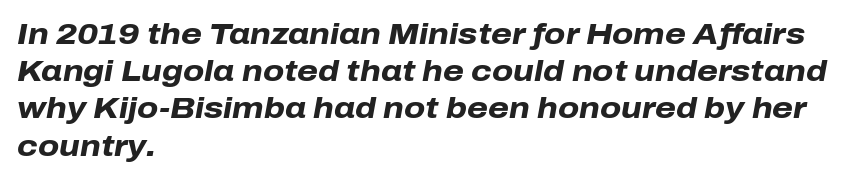
Q: Is the text bold? A: Yes.
Q: Is the text italic (slanted)? A: Yes, it leans right by about 10 degrees.
Q: Is the text underlined? A: No.
Q: How is the paragraph aligned? A: Left-aligned.
Q: Is the spacing between letters normal or unusually wide? A: Normal.
Q: Width (condensed, normal, or wide)? A: Normal.
Q: Stroke contrast? A: Low.
Q: x-height? A: Medium.
Q: Monospaced? A: No.
